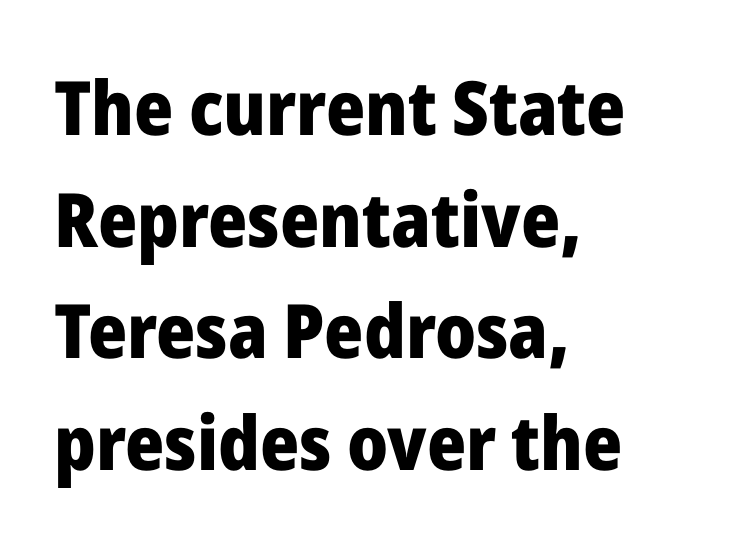
A classic flush-left, rag-right setting is used for this passage. Rule under the text: the space is simply empty. Glyph-to-glyph distance matches everyday printed text. Summary of weight: heavy, a full bold. Looks like regular typesetting: each glyph gets only the width it needs.
